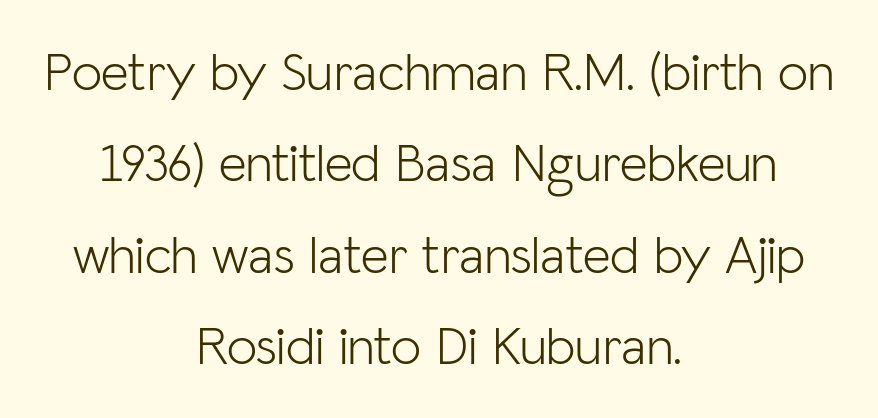
Q: Is the text bold? A: No.
Q: Is the text italic (slanted)? A: No, it is upright.
Q: Is the typeface a serif or a sans-serif typeface? A: Sans-serif.
Q: Is the text underlined? A: No.
Q: How is the paragraph aligned? A: Centered.
Q: Is the spacing between letters normal or unusually wide? A: Normal.
Q: Is the spacing between lines tight, normal or loose? A: Normal.
Q: Width (condensed, normal, or wide)? A: Normal.
Q: Stroke contrast? A: Low.
Q: x-height? A: Medium.
Q: Monospaced? A: No.
